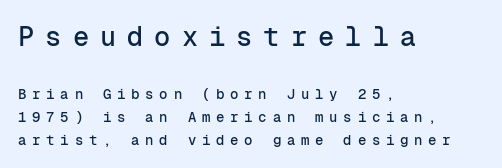
Q: Is the text italic (slanted)? A: No, it is upright.
Q: Is the text underlined? A: No.
Q: How is the paragraph aligned? A: Left-aligned.
Q: Is the spacing between letters normal or unusually wide? A: Unusually wide.
Q: Is the spacing between lines tight, normal or loose? A: Normal.
Q: Which block of text is set in a larger size, the first (top) or the second (bottom)? A: The first (top) one.
